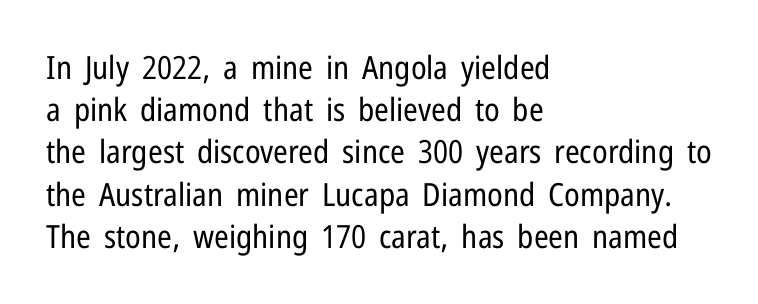
The image shows 32 px regular-weight, condensed sans-serif type, upright; set left-aligned, normal line spacing (1.32x), normal letter spacing, not underlined; low stroke contrast and a medium x-height.
